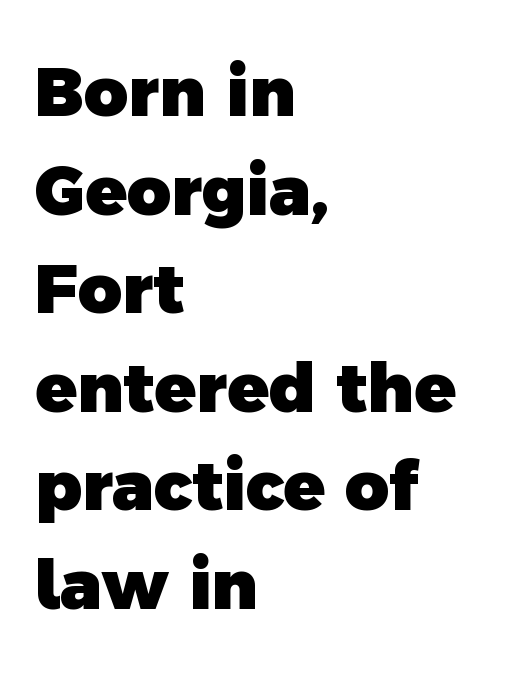
{"serif": "no", "bold": "yes", "weight": "heavy", "width": "normal", "x_height": "medium", "monospaced": "no", "underline": "no", "align": "left", "line_spacing": "normal", "line_spacing_ratio": 1.45, "letter_spacing": "normal", "letter_spacing_em": 0.0, "glyph_px": 68}
